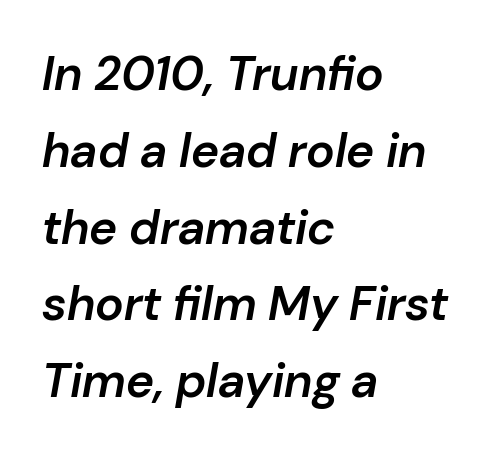
Each line starts at the same left margin while the right side varies. The face used here is proportionally spaced, like ordinary book or web type. Underline: absent. Nobody touched the tracking dial on this one.
